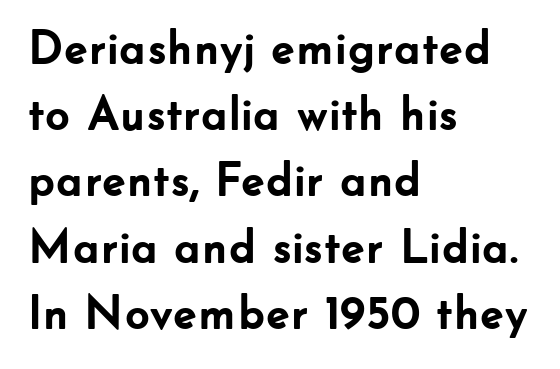
Q: Is the text bold? A: Yes.
Q: Is the text italic (slanted)? A: No, it is upright.
Q: Is the typeface a serif or a sans-serif typeface? A: Sans-serif.
Q: Is the text underlined? A: No.
Q: How is the paragraph aligned? A: Left-aligned.
Q: Is the spacing between letters normal or unusually wide? A: Normal.
Q: Is the spacing between lines tight, normal or loose? A: Normal.
Q: Width (condensed, normal, or wide)? A: Normal.
Q: Stroke contrast? A: Low.
Q: x-height? A: Small.
Q: Monospaced? A: No.
